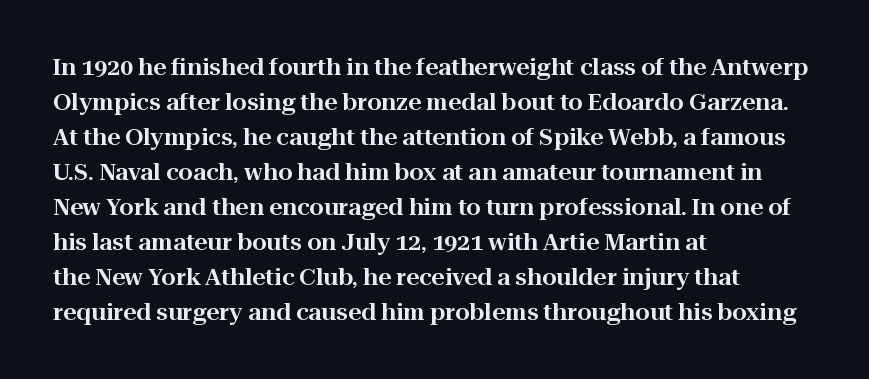
Left-aligned paragraph, ragged on the right. This sample uses an upright cut, with every glyph sitting square on the baseline. Only glyphs here, with clear space below each row. In terms of letterspacing, this is plain default setting. The line-height multiplier appears to be the usual default.
